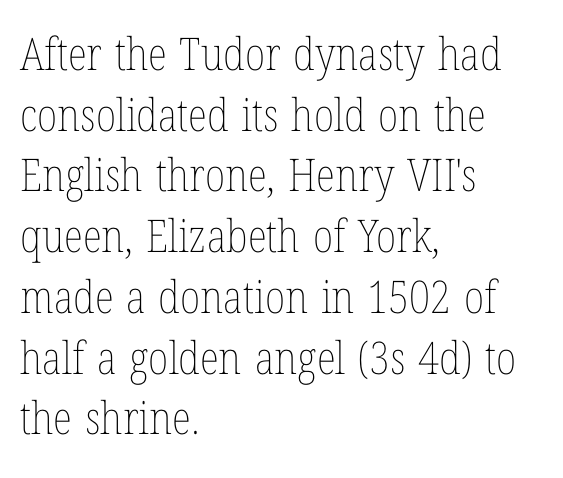
The text block is weighted toward the left margin, trailing off unevenly rightward. Decoration check: the copy has no underline. Tracking here is standard; glyphs follow each other at the usual distance. The passage shown stacks its lines at a standard gap. It's the straight-up-and-down kind of type. You could not count columns in this text — the font is proportionally spaced.
